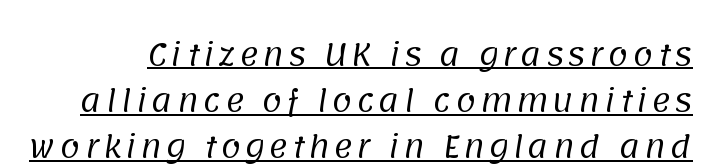
Q: Is the text bold? A: No.
Q: Is the typeface a serif or a sans-serif typeface? A: Sans-serif.
Q: Is the text underlined? A: Yes.
Q: Is the spacing between lines tight, normal or loose? A: Normal.
Q: Width (condensed, normal, or wide)? A: Normal.
Q: Stroke contrast? A: Low.
Q: x-height? A: Large.
Q: Monospaced? A: No.
